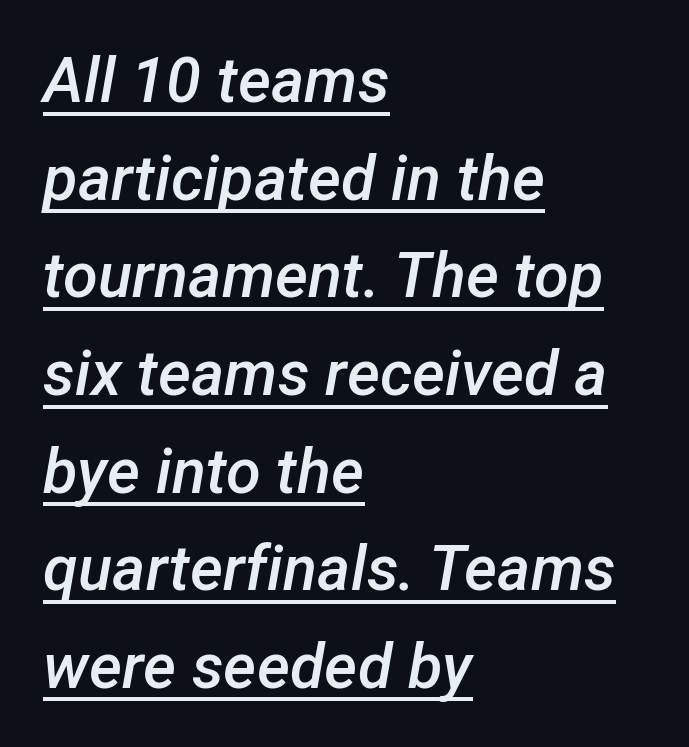
{"italic": "yes", "lean": "right", "slant_degrees": 12, "bold": "semi", "weight": "semibold", "width": "normal", "stroke_contrast": "low", "x_height": "medium", "monospaced": "no", "underline": "yes", "align": "left", "line_spacing": "normal", "line_spacing_ratio": 1.55, "letter_spacing": "normal", "letter_spacing_em": 0.0, "glyph_px": 63}
